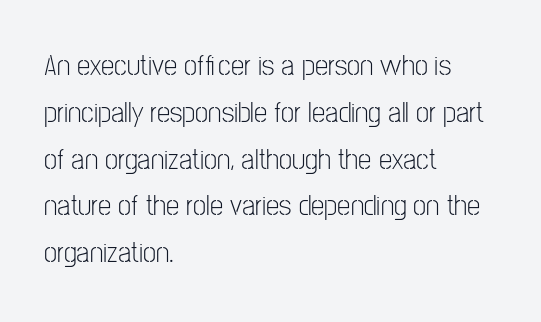
The image shows 30 px light, condensed sans-serif type, upright; set left-aligned, normal line spacing (1.56x), normal letter spacing, not underlined; low stroke contrast and a medium x-height.
